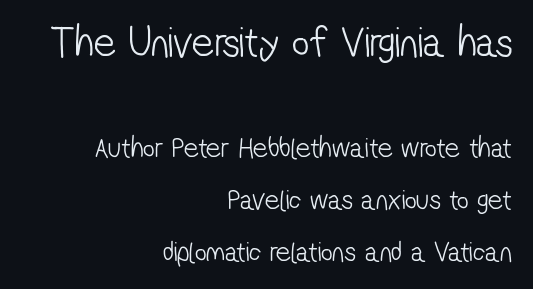
{"serif": "no", "bold": "no", "weight": "light", "width": "condensed", "stroke_contrast": "low", "x_height": "medium", "monospaced": "no", "underline": "no", "align": "right", "line_spacing_ratio": 1.8, "letter_spacing": "normal", "letter_spacing_em": 0.0, "larger_block": "first", "size_ratio": 1.48, "glyph_px": 43}
